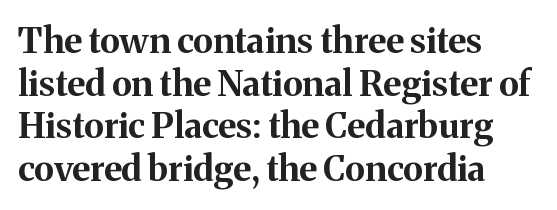
The image shows 35 px bold serif type, upright; set left-aligned, line spacing 1.22x, normal letter spacing, not underlined; medium stroke contrast and a medium x-height.
